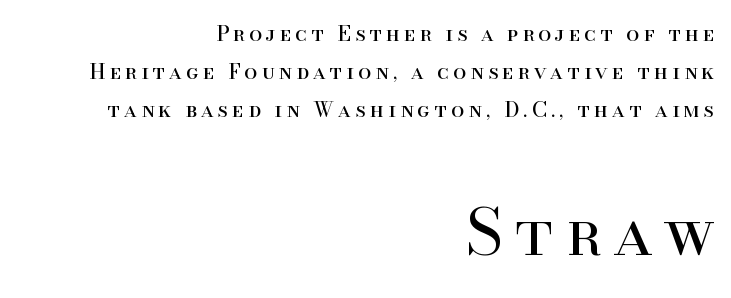
Q: Is the text bold? A: No.
Q: Is the text italic (slanted)? A: No, it is upright.
Q: Is the typeface a serif or a sans-serif typeface? A: Serif.
Q: Is the text underlined? A: No.
Q: How is the paragraph aligned? A: Right-aligned.
Q: Is the spacing between letters normal or unusually wide? A: Unusually wide.
Q: Which block of text is set in a larger size, the first (top) or the second (bottom)? A: The second (bottom) one.
Q: Width (condensed, normal, or wide)? A: Normal.
Q: Stroke contrast? A: High.
Q: x-height? A: Small.
Q: Monospaced? A: No.
